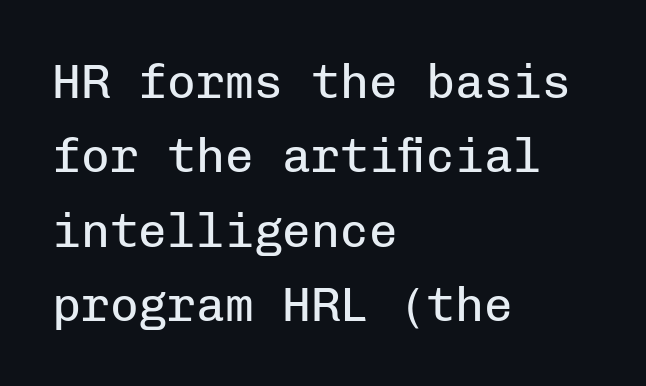
Q: Is the text bold? A: No.
Q: Is the text italic (slanted)? A: No, it is upright.
Q: Is the typeface a serif or a sans-serif typeface? A: Sans-serif.
Q: Is the text underlined? A: No.
Q: How is the paragraph aligned? A: Left-aligned.
Q: Is the spacing between letters normal or unusually wide? A: Normal.
Q: Is the spacing between lines tight, normal or loose? A: Normal.
Q: Width (condensed, normal, or wide)? A: Normal.
Q: Stroke contrast? A: Low.
Q: x-height? A: Medium.
Q: Monospaced? A: Yes.
